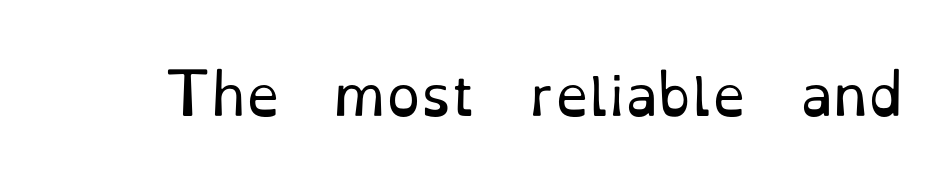
The face used here is proportionally spaced, like ordinary book or web type. Each stroke keeps to a modest, everyday thickness or less. Does the lettering tilt? It doesn't — this is upright.
